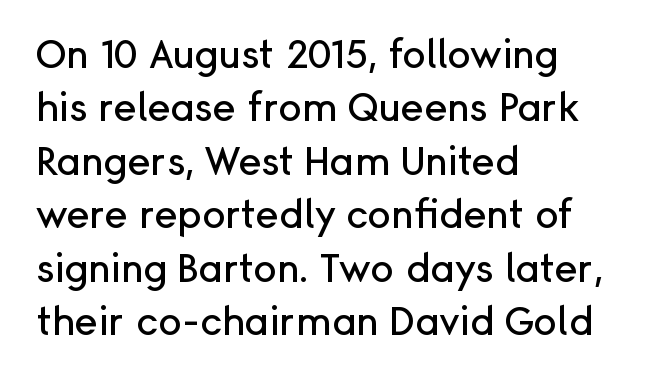
The image shows 39 px sans-serif type, upright; set left-aligned, normal line spacing (1.37x), normal letter spacing, not underlined; low stroke contrast and a medium x-height.
